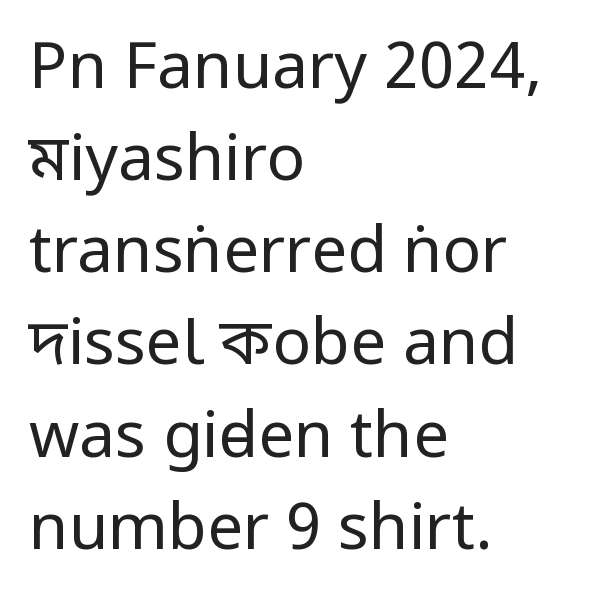
The image shows 64 px regular-weight, condensed sans-serif type, upright; set left-aligned, normal line spacing (1.44x), normal letter spacing, not underlined; low stroke contrast and a large x-height.
